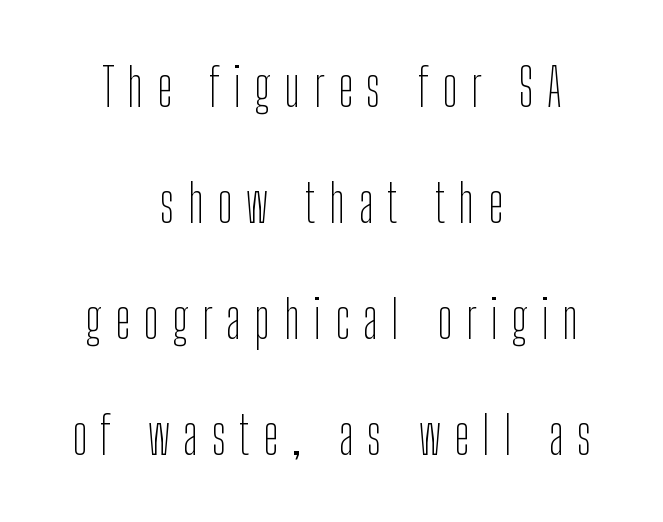
The image shows 52 px thin, condensed sans-serif type, upright; set centered, loose line spacing (2.23x), unusually wide letter spacing (+0.26 em), not underlined; low stroke contrast and a medium x-height.
